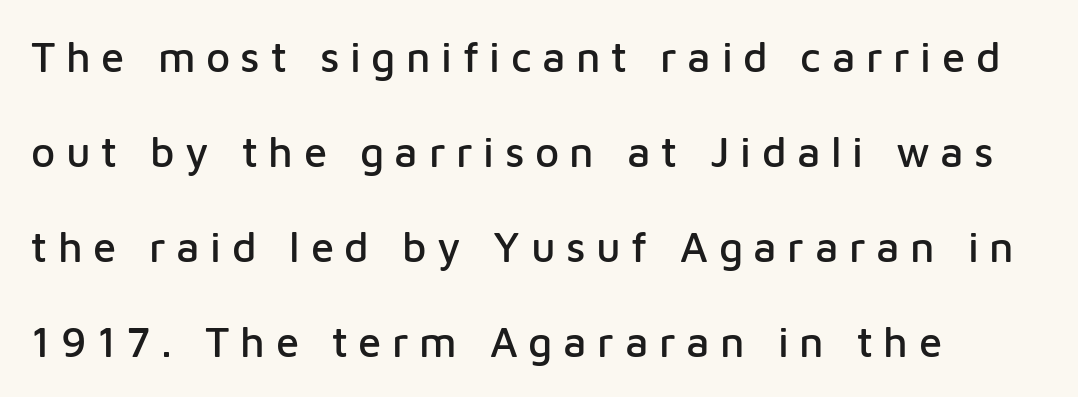
{"serif": "no", "italic": "no", "width": "normal", "stroke_contrast": "low", "x_height": "medium", "monospaced": "no", "underline": "no", "align": "left", "line_spacing": "loose", "line_spacing_ratio": 2.26, "letter_spacing": "wide", "letter_spacing_em": 0.25, "glyph_px": 42}
